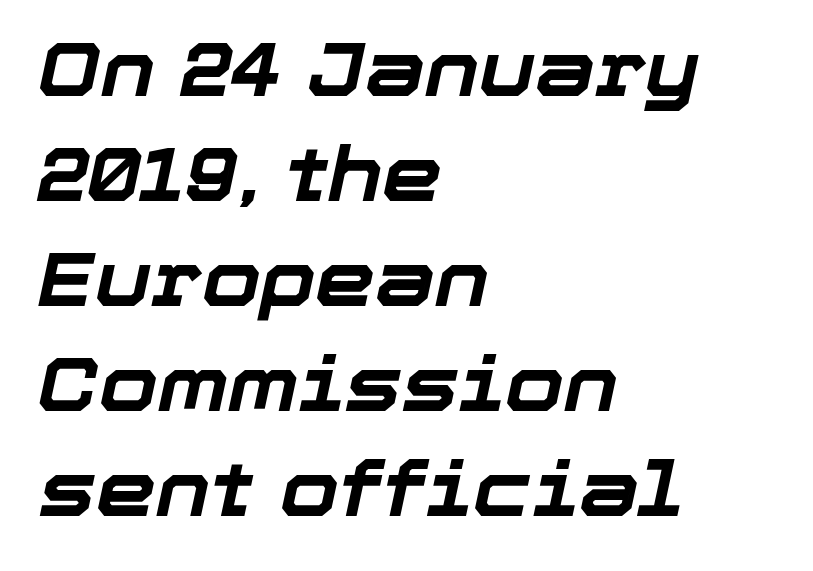
The image shows 76 px bold type, italic (leaning right); set left-aligned, normal line spacing (1.38x), normal letter spacing, not underlined; low stroke contrast and a medium x-height.
